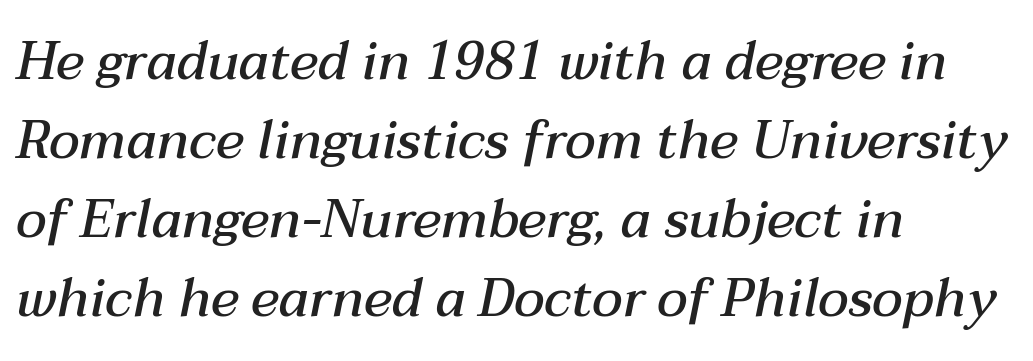
{"italic": "yes", "lean": "right", "slant_degrees": 12, "bold": "semi", "weight": "semibold", "width": "normal", "stroke_contrast": "medium", "x_height": "medium", "monospaced": "no", "underline": "no", "align": "left", "line_spacing": "normal", "line_spacing_ratio": 1.49, "letter_spacing": "normal", "letter_spacing_em": 0.0, "glyph_px": 53}
